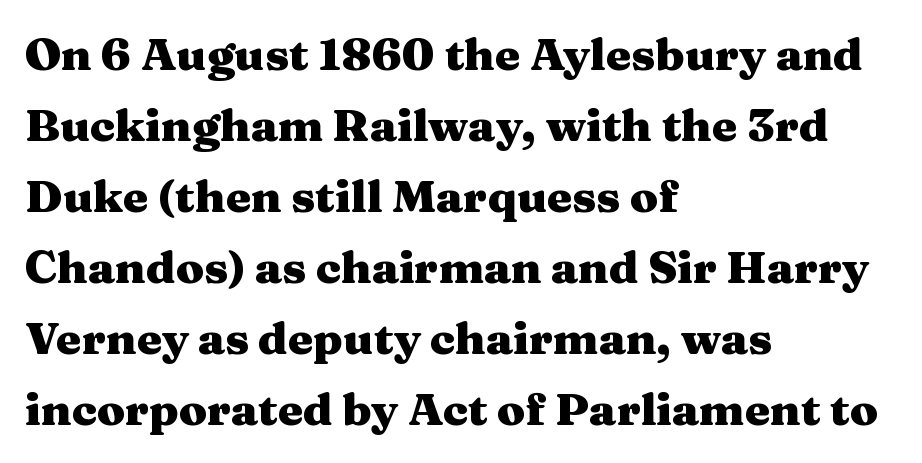
The image shows 45 px heavy, wide serif type, upright; set left-aligned, normal line spacing (1.58x), normal letter spacing, not underlined; medium stroke contrast and a medium x-height.
